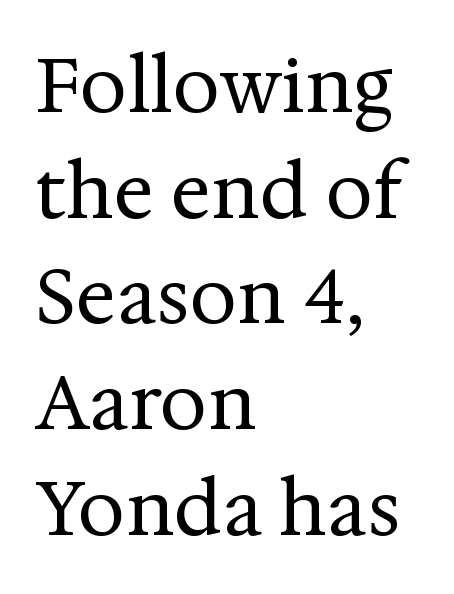
Q: Is the text bold? A: No.
Q: Is the text italic (slanted)? A: No, it is upright.
Q: Is the typeface a serif or a sans-serif typeface? A: Serif.
Q: Is the text underlined? A: No.
Q: How is the paragraph aligned? A: Left-aligned.
Q: Is the spacing between letters normal or unusually wide? A: Normal.
Q: Is the spacing between lines tight, normal or loose? A: Normal.
Q: Width (condensed, normal, or wide)? A: Normal.
Q: Stroke contrast? A: Medium.
Q: x-height? A: Medium.
Q: Monospaced? A: No.
